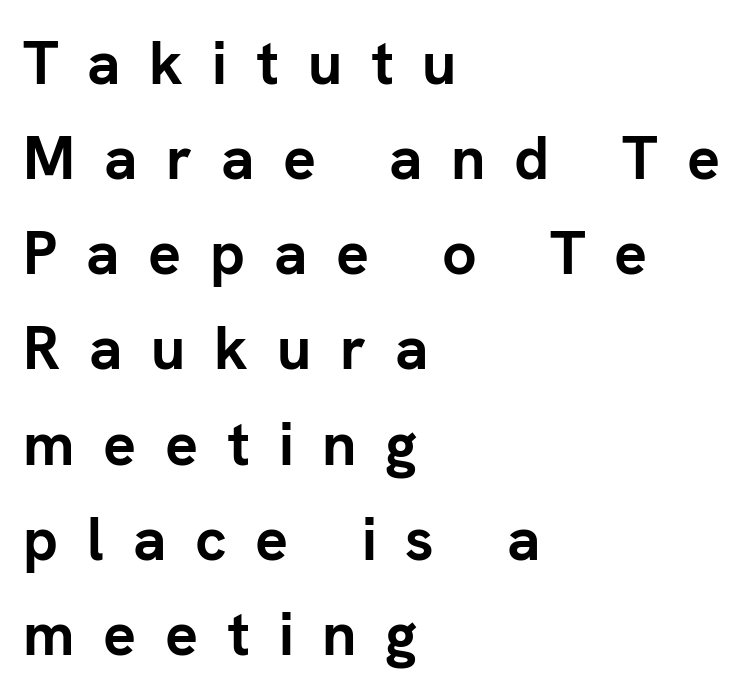
Chunky letters — that's bold for sure. Type style note: lacks serifs. The letters stand upright; this is a roman face. Normally led — the rows are evenly, conventionally spaced. This sample uses expanded letter spacing, leaving extra air between glyphs.
